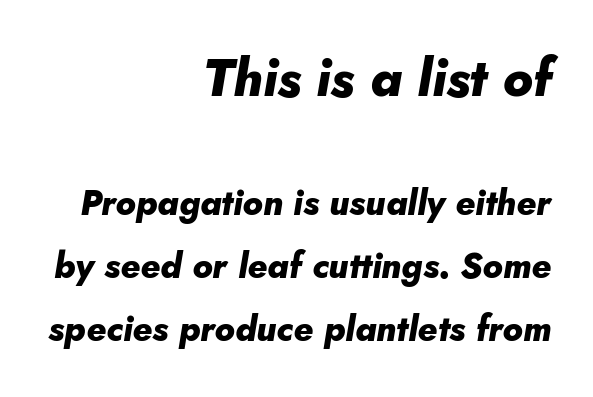
When letters slant like this, we call the style italic. Varying glyph widths throughout — classic text-font behaviour. The rendering keeps characters at their native spacing. Caption: bold face, heavy strokes. No word sits above an underline. This rendering uses right alignment, leaving the left contour irregular.
